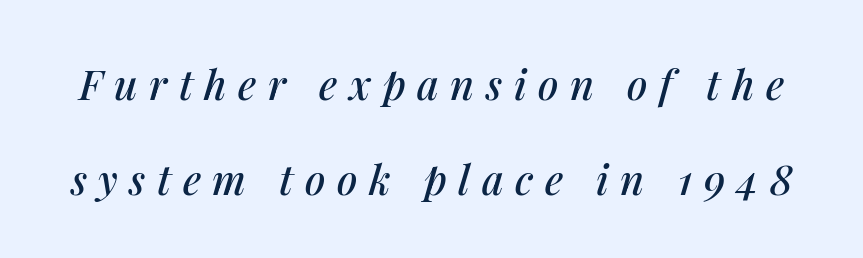
A great deal of white space separates one row of letters from the next. You could not count columns in this text — the font is proportionally spaced. The glyphs are unaccompanied by any horizontal stroke below them. The typography opts for an oblique posture over an upright one. This rendering widens character spacing well past its baseline value.
